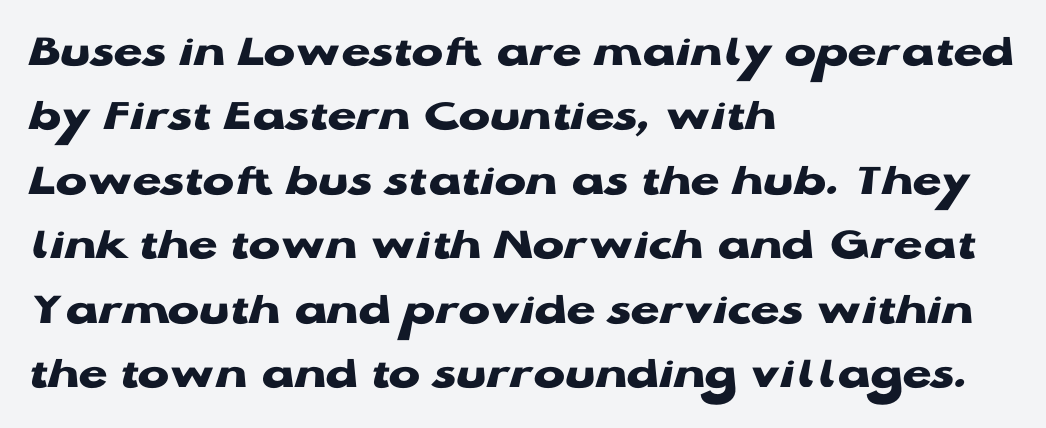
{"serif": "no", "italic": "no", "bold": "yes", "weight": "heavy", "width": "wide", "stroke_contrast": "low", "x_height": "medium", "monospaced": "no", "underline": "no", "align": "left", "line_spacing": "normal", "line_spacing_ratio": 1.37, "letter_spacing": "normal", "letter_spacing_em": 0.0, "glyph_px": 47}
